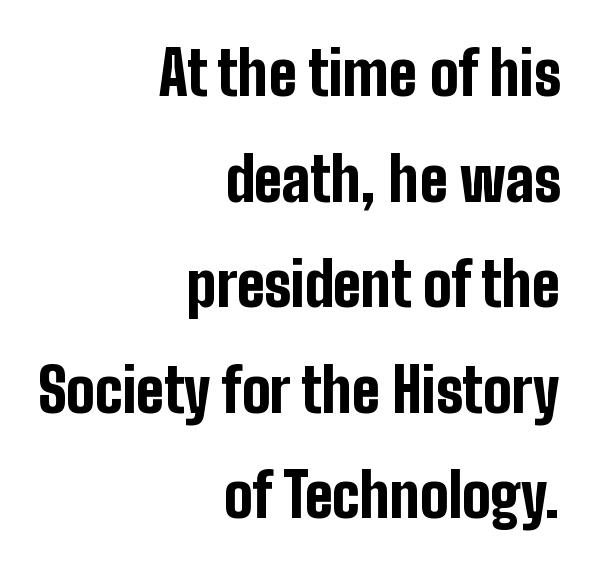
A typesetter would call this zero additional tracking. Casual observation: everything's shoved over to the right. Check the space under the baseline: it is left empty. This sample uses a sans-serif face. These lines carry a lot of weight — the face is fully bold. You could not count columns in this text — the font is proportionally spaced.
